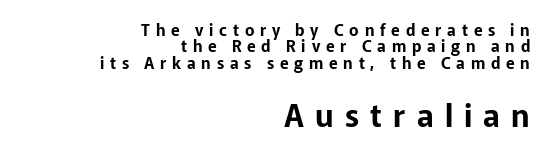
This layout puts the modest block above and the oversized block below. No word sits above an underline. Posture: vertical. These lines stack with their right ends in a neat column.
